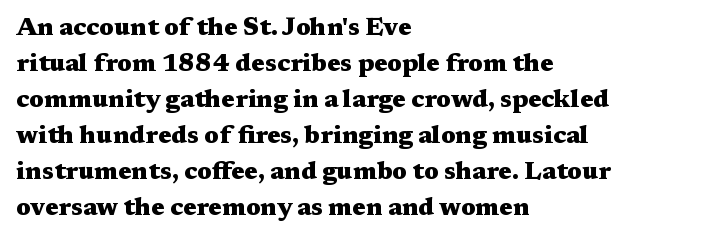
The image shows 25 px bold type, upright; set left-aligned, normal line spacing (1.44x), normal letter spacing, not underlined.
